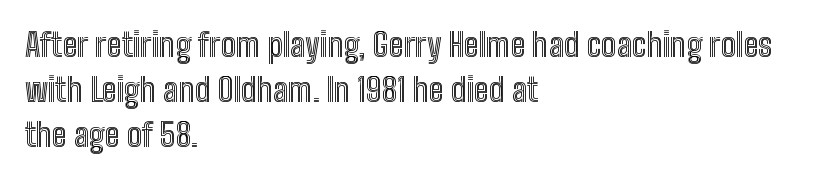
The image shows 32 px condensed type, upright; set left-aligned, normal line spacing (1.4x), normal letter spacing, not underlined; a medium x-height.
